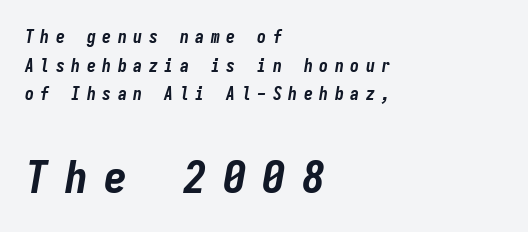
This sample has the even, mechanical cadence of fixed-width lettering. Small over large — that's the arrangement of the two blocks here. The ragged edge is on the right, which tells us the setting is flush left. The glyphs look as if they've been sheared to an angle. Words float on clear page, feet unadorned. Typesetter's note: full bold, strokes at maximum text heaviness.
